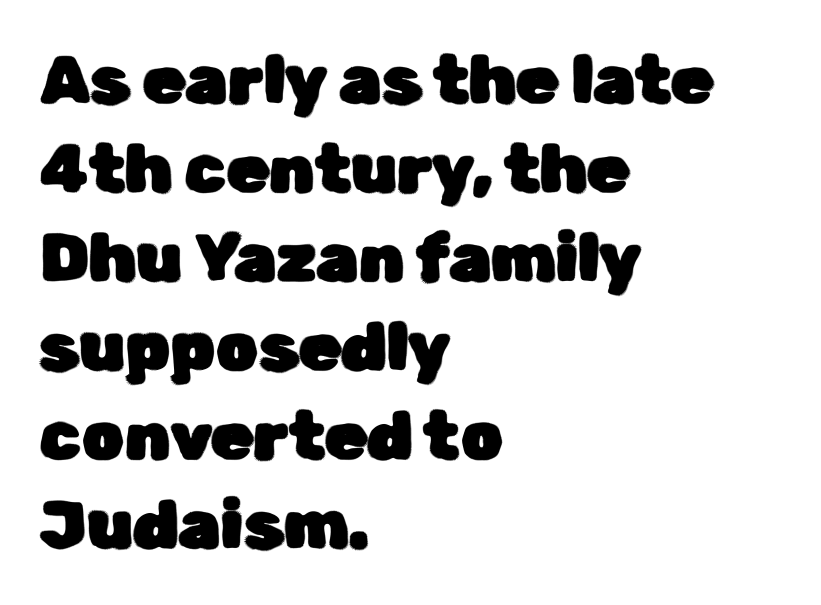
Teacher's note: observe the even left margin — that is flush-left alignment. The area under the type is left untouched. Does extra space separate the letters? No, they use regular spacing. The letters advance in unequal steps, a hallmark of proportional type.
